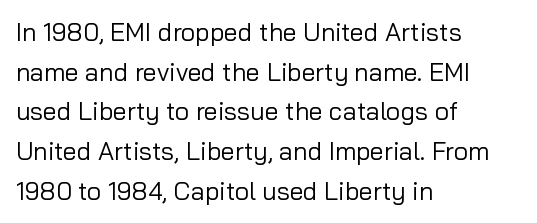
{"italic": "no", "bold": "no", "underline": "no", "align": "left", "line_spacing": "normal", "line_spacing_ratio": 1.59, "letter_spacing": "normal", "letter_spacing_em": 0.0, "glyph_px": 25}
